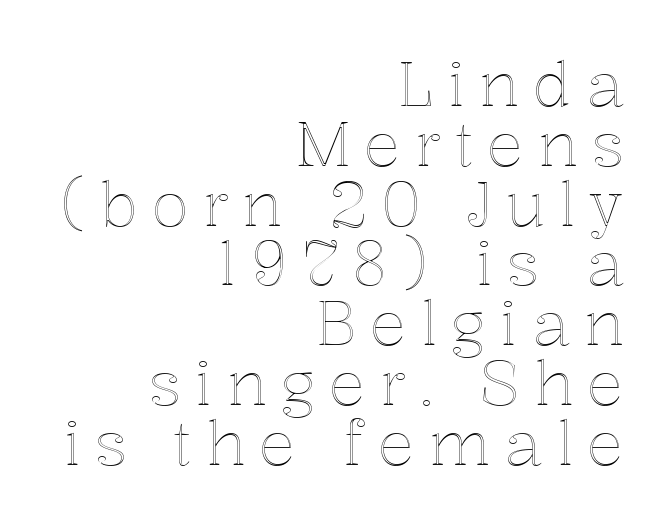
{"italic": "no", "width": "normal", "x_height": "medium", "monospaced": "no", "underline": "no", "align": "right", "line_spacing": "tight", "line_spacing_ratio": 0.98, "letter_spacing": "wide", "letter_spacing_em": 0.23, "glyph_px": 61}
